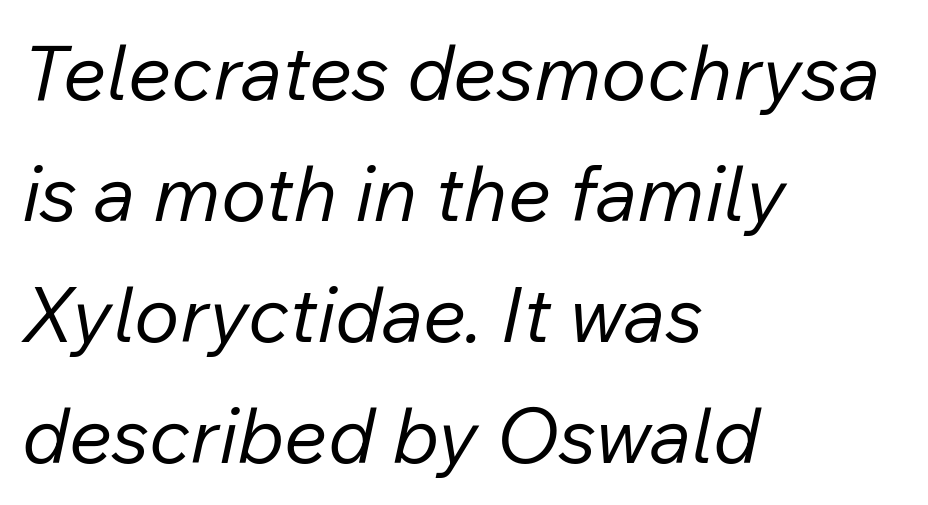
The image shows 77 px regular-weight type, italic (leaning right); set left-aligned, normal line spacing (1.57x), normal letter spacing, not underlined; low stroke contrast and a medium x-height.
